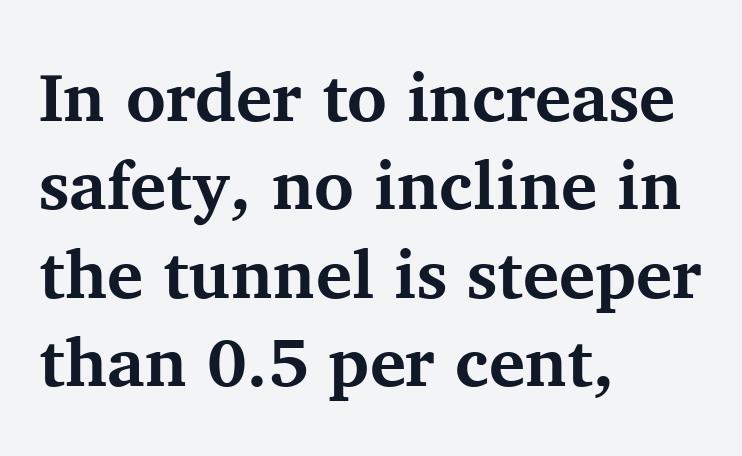
Stroke terminals: seriffed. Descenders hang freely into open space. Think of a printed novel: that variable character pitch is what you see here. The passage shown has conventional tracking throughout.
